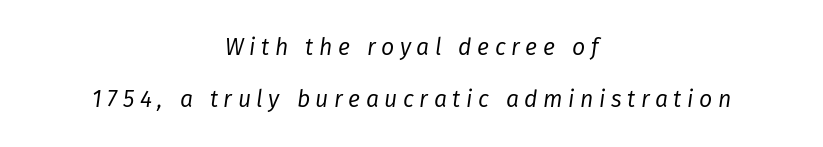
Q: Is the text bold? A: No.
Q: Is the text italic (slanted)? A: Yes, it leans right by about 8 degrees.
Q: Is the text underlined? A: No.
Q: How is the paragraph aligned? A: Centered.
Q: Is the spacing between letters normal or unusually wide? A: Unusually wide.
Q: Is the spacing between lines tight, normal or loose? A: Loose.
